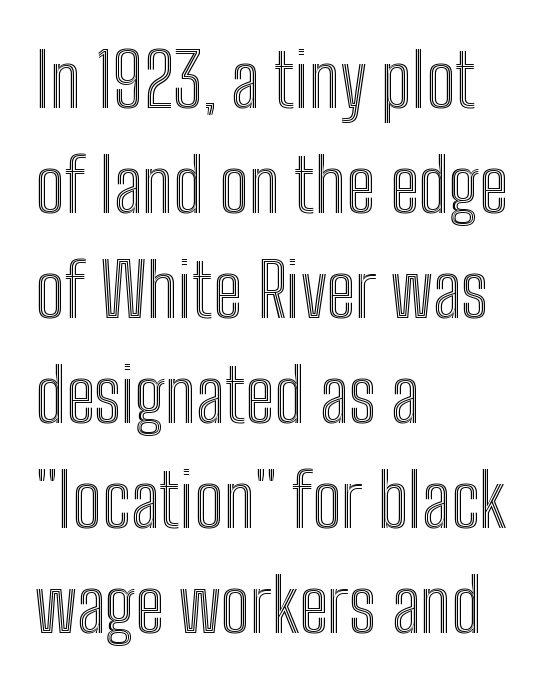
The image shows 74 px condensed type, upright; set left-aligned, normal line spacing (1.42x), normal letter spacing, not underlined; a medium x-height.
